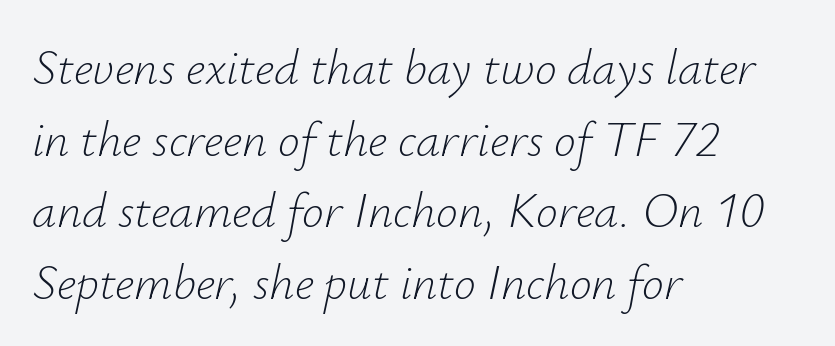
{"italic": "yes", "lean": "right", "slant_degrees": 12, "bold": "no", "weight": "light", "width": "normal", "stroke_contrast": "low", "x_height": "small", "monospaced": "no", "underline": "no", "align": "left", "line_spacing": "normal", "line_spacing_ratio": 1.46, "letter_spacing": "normal", "letter_spacing_em": 0.0, "glyph_px": 49}
